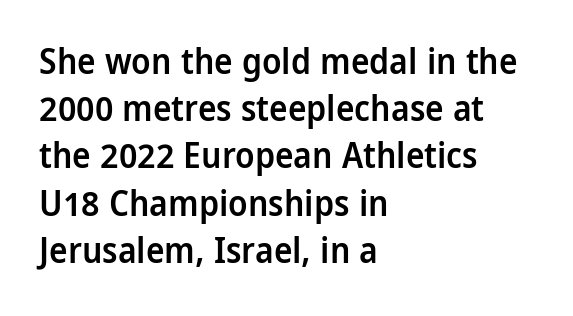
Unlike a traditional serif, this face leaves its strokes unadorned. Honestly, there is no underline to notice here at all. Proportional: the letters do not fall into vertical columns. Successive baselines arrive at the customary interval. Where is the straight margin? On the left. Nothing unusual about the tracking: characters are spaced as the font intends.
